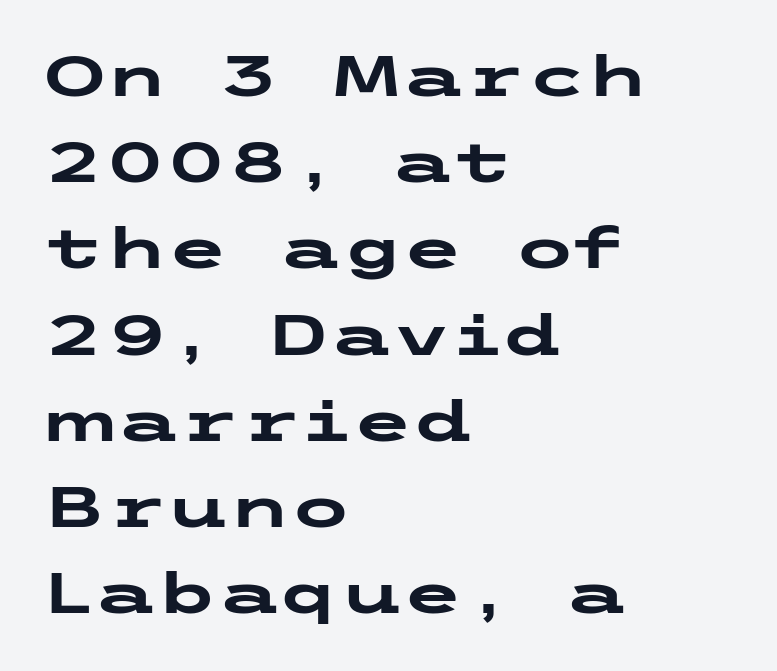
{"serif": "no", "italic": "no", "bold": "yes", "weight": "heavy", "width": "wide", "stroke_contrast": "low", "x_height": "medium", "underline": "no", "align": "left", "line_spacing": "normal", "line_spacing_ratio": 1.54, "letter_spacing": "normal", "letter_spacing_em": 0.0, "glyph_px": 56}
